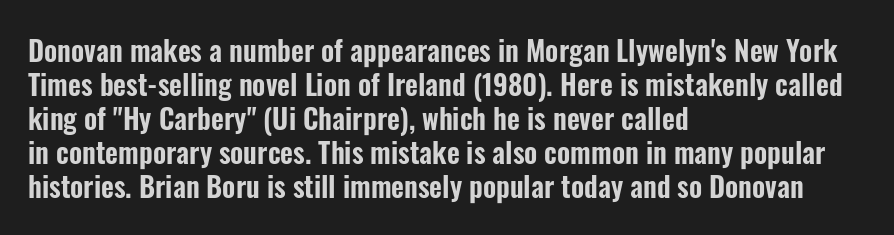
The image shows 28 px condensed sans-serif type, upright; set left-aligned, line spacing 1.21x, normal letter spacing, not underlined; low stroke contrast and a medium x-height.
